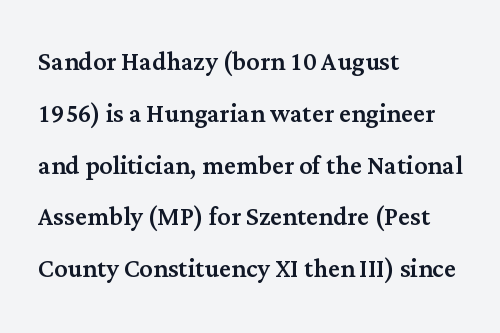
Q: Is the text italic (slanted)? A: No, it is upright.
Q: Is the typeface a serif or a sans-serif typeface? A: Serif.
Q: Is the text underlined? A: No.
Q: How is the paragraph aligned? A: Left-aligned.
Q: Is the spacing between letters normal or unusually wide? A: Normal.
Q: Is the spacing between lines tight, normal or loose? A: Normal.
Q: Width (condensed, normal, or wide)? A: Normal.
Q: Stroke contrast? A: Medium.
Q: x-height? A: Medium.
Q: Monospaced? A: No.
